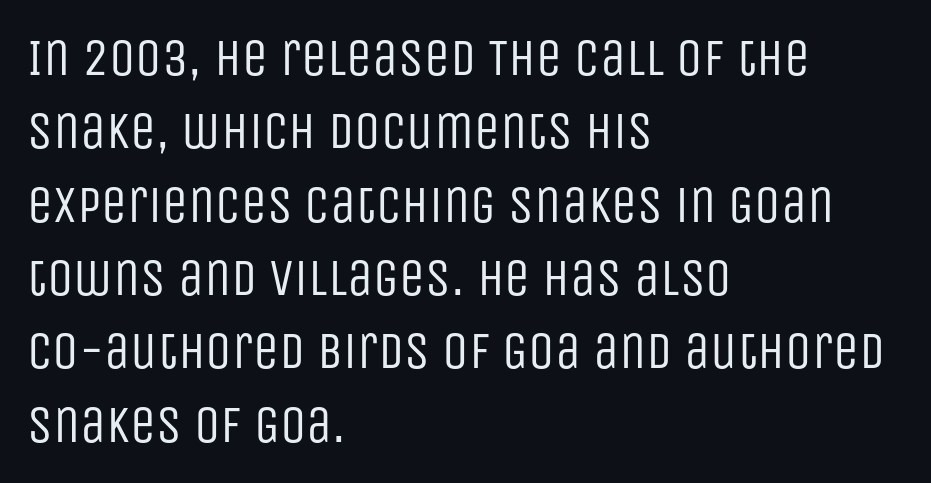
{"serif": "no", "italic": "no", "bold": "no", "weight": "regular", "width": "condensed", "stroke_contrast": "low", "x_height": "large", "monospaced": "no", "underline": "no", "align": "left", "line_spacing": "normal", "line_spacing_ratio": 1.41, "letter_spacing": "normal", "letter_spacing_em": 0.0, "glyph_px": 52}
